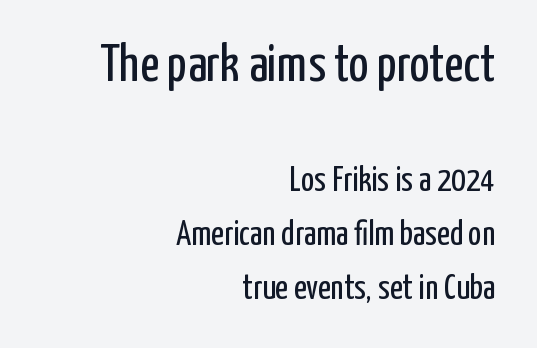
The image shows 53 px regular-weight, condensed sans-serif type, upright; set right-aligned, normal line spacing (1.53x), normal letter spacing, not underlined; the first (top) block is 1.51x larger; low stroke contrast and a medium x-height.
